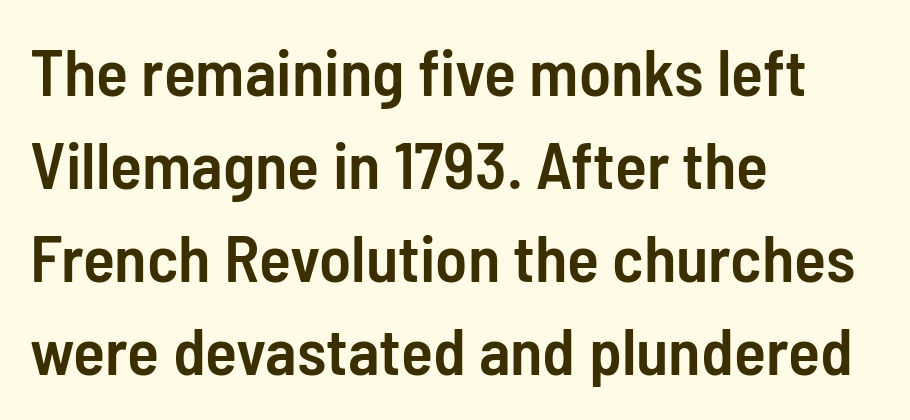
The image shows 66 px semibold, condensed sans-serif type, upright; set left-aligned, normal line spacing (1.41x), normal letter spacing, not underlined; low stroke contrast and a medium x-height.
